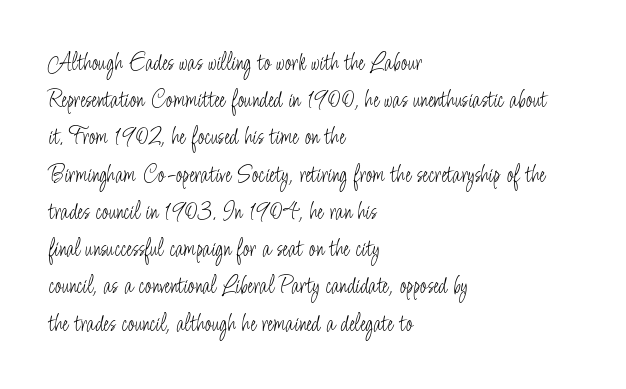
Q: Is the text bold? A: No.
Q: Is the text italic (slanted)? A: Yes.
Q: Is the text underlined? A: No.
Q: How is the paragraph aligned? A: Left-aligned.
Q: Is the spacing between letters normal or unusually wide? A: Normal.
Q: Is the spacing between lines tight, normal or loose? A: Normal.
